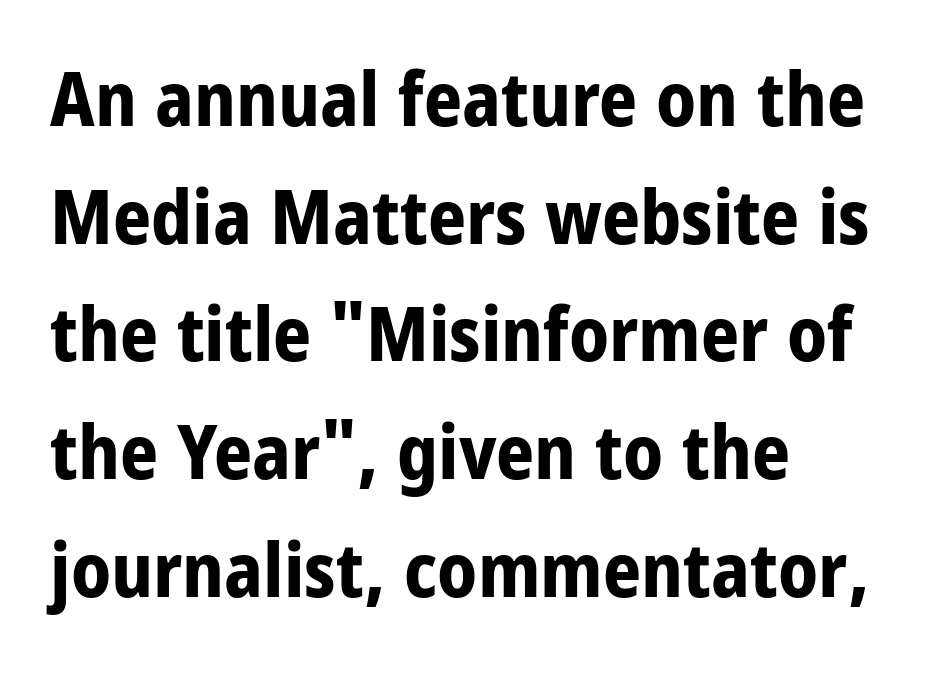
Q: Is the text bold? A: Yes.
Q: Is the text italic (slanted)? A: No, it is upright.
Q: Is the typeface a serif or a sans-serif typeface? A: Sans-serif.
Q: Is the text underlined? A: No.
Q: How is the paragraph aligned? A: Left-aligned.
Q: Is the spacing between letters normal or unusually wide? A: Normal.
Q: Is the spacing between lines tight, normal or loose? A: Normal.
Q: Width (condensed, normal, or wide)? A: Condensed.
Q: Stroke contrast? A: Low.
Q: x-height? A: Large.
Q: Monospaced? A: No.
